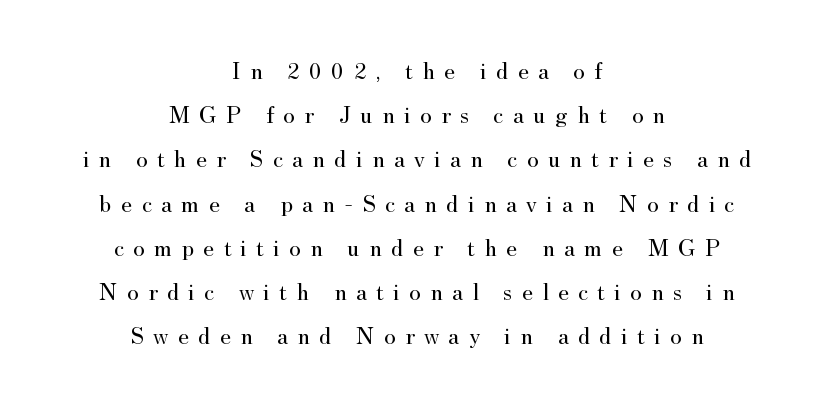
{"italic": "no", "bold": "no", "underline": "no", "align": "center", "line_spacing_ratio": 1.77, "letter_spacing": "wide", "letter_spacing_em": 0.37, "glyph_px": 25}
